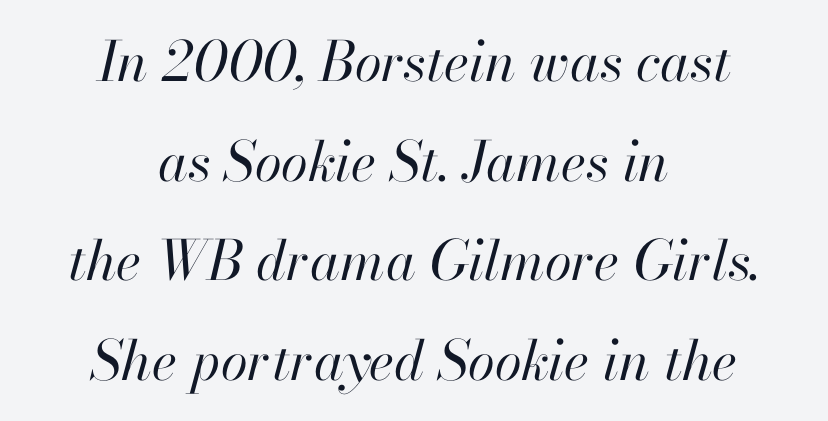
Q: Is the text bold? A: No.
Q: Is the text italic (slanted)? A: Yes, it leans right by about 13 degrees.
Q: Is the text underlined? A: No.
Q: How is the paragraph aligned? A: Centered.
Q: Is the spacing between letters normal or unusually wide? A: Normal.
Q: Width (condensed, normal, or wide)? A: Normal.
Q: Stroke contrast? A: High.
Q: x-height? A: Small.
Q: Monospaced? A: No.
